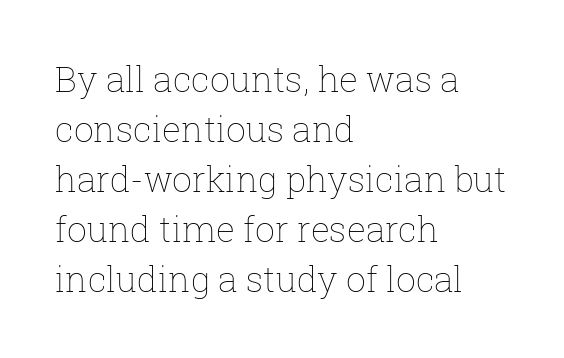
The text block is weighted toward the left margin, trailing off unevenly rightward. A quiet, ordinary-to-light weight characterises the typeface. Note the varied advance widths — an 'i' is clearly narrower than an 'm'. Unmarked baselines from the first word to the last. In terms of leading, this rendering sits right in the middle.
